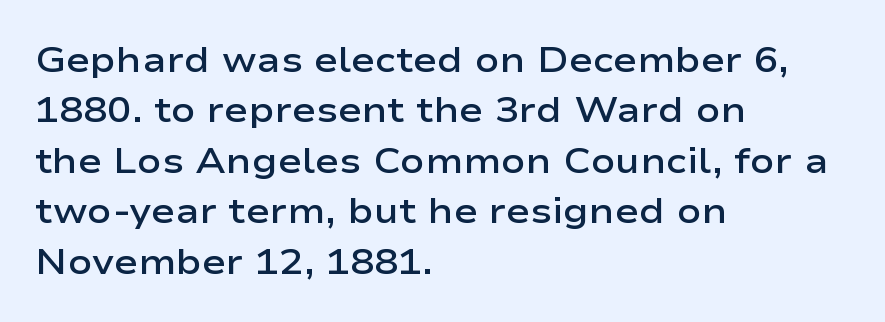
{"serif": "no", "italic": "no", "bold": "semi", "weight": "semibold", "width": "wide", "stroke_contrast": "low", "x_height": "medium", "monospaced": "no", "underline": "no", "align": "left", "line_spacing": "normal", "line_spacing_ratio": 1.4, "letter_spacing": "normal", "letter_spacing_em": 0.0, "glyph_px": 36}
